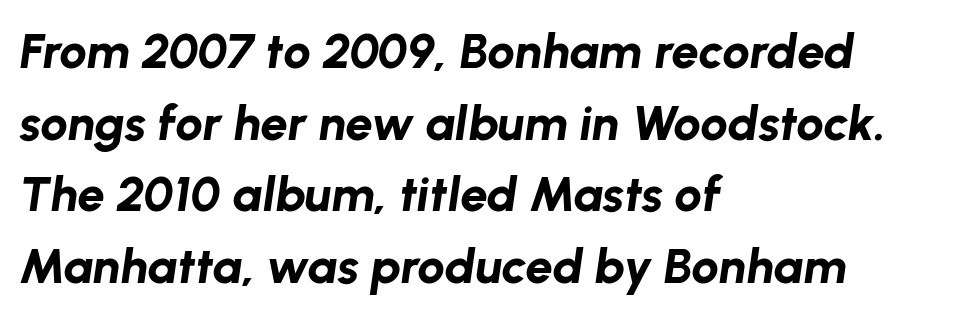
{"italic": "yes", "lean": "right", "slant_degrees": 8, "bold": "yes", "weight": "bold", "width": "normal", "stroke_contrast": "low", "x_height": "medium", "monospaced": "no", "underline": "no", "align": "left", "line_spacing": "normal", "line_spacing_ratio": 1.46, "letter_spacing": "normal", "letter_spacing_em": 0.0, "glyph_px": 49}
